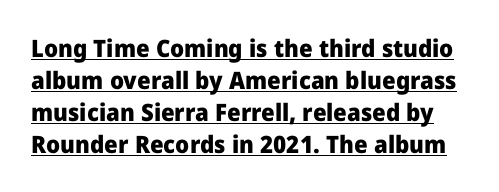
The image shows 24 px bold type, upright; set normal line spacing (1.33x), normal letter spacing, underlined.
